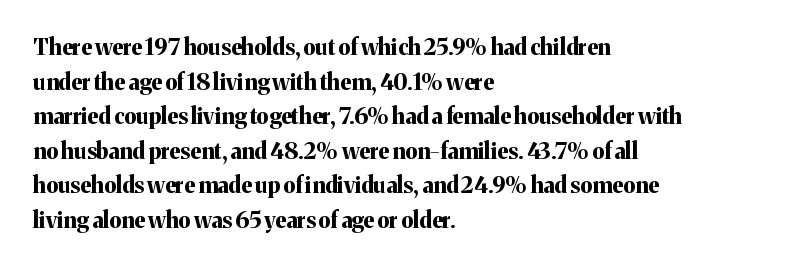
Q: Is the text bold? A: Yes.
Q: Is the text italic (slanted)? A: No, it is upright.
Q: Is the text underlined? A: No.
Q: How is the paragraph aligned? A: Left-aligned.
Q: Is the spacing between letters normal or unusually wide? A: Normal.
Q: Is the spacing between lines tight, normal or loose? A: Normal.
